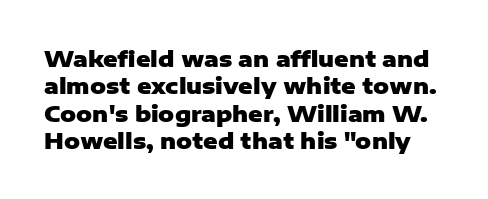
Heavy, bold letterforms. The line-height multiplier appears to be the usual default. Plain, unruled lines of type. Glyph-to-glyph distance matches everyday printed text. When letters stand straight like this, we call the style roman or upright.
